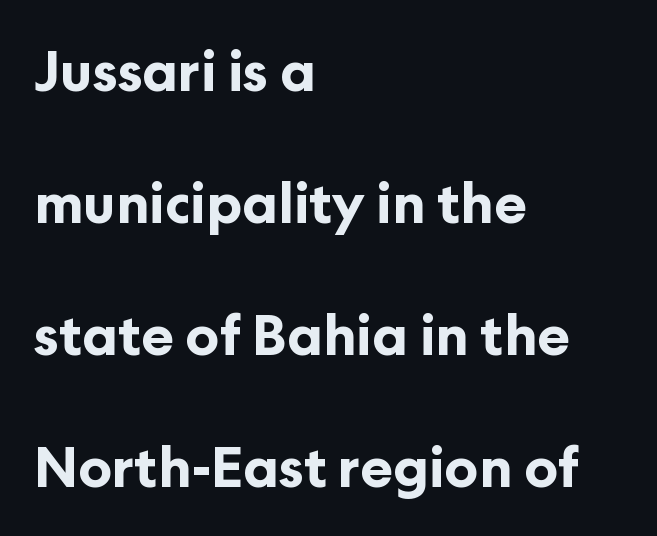
{"serif": "no", "italic": "no", "bold": "yes", "weight": "bold", "width": "normal", "stroke_contrast": "low", "x_height": "medium", "monospaced": "no", "underline": "no", "align": "left", "line_spacing": "loose", "line_spacing_ratio": 2.4, "letter_spacing": "normal", "letter_spacing_em": 0.0, "glyph_px": 55}
